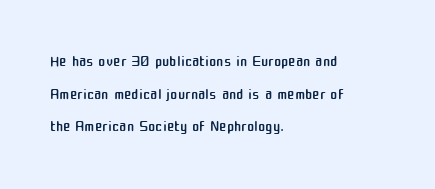
Q: Is the text bold? A: No.
Q: Is the text italic (slanted)? A: No, it is upright.
Q: Is the text underlined? A: No.
Q: How is the paragraph aligned? A: Left-aligned.
Q: Is the spacing between letters normal or unusually wide? A: Normal.
Q: Is the spacing between lines tight, normal or loose? A: Normal.
